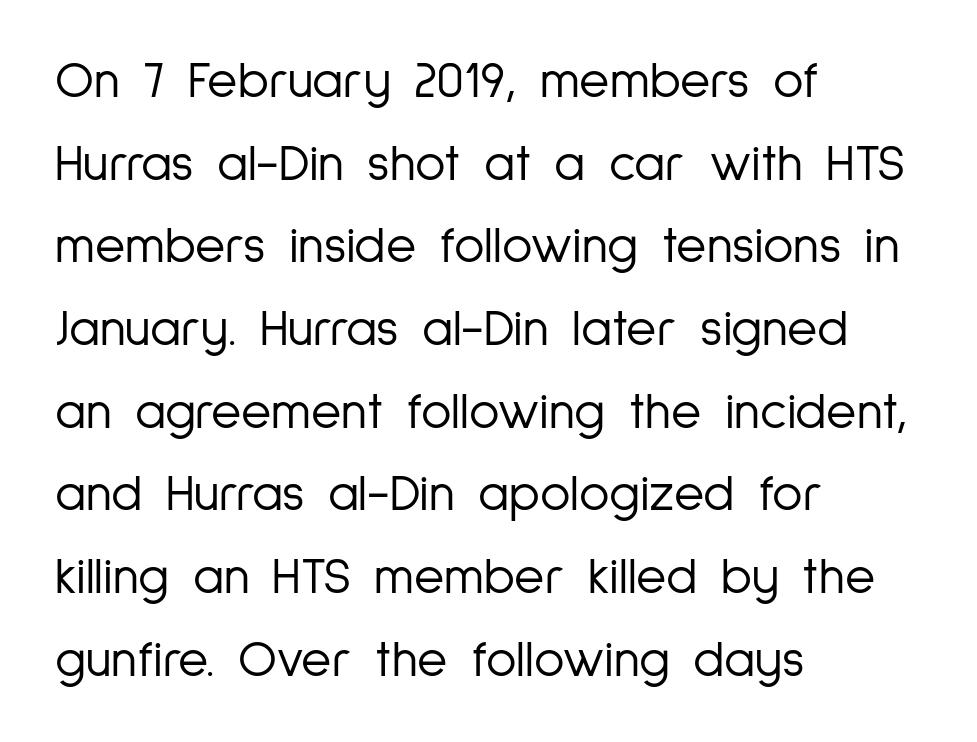
Heaviness? Minimal to ordinary, like unemphasized prose. The letters stand straight up with perfectly vertical stems. Visually the block forms a straight wall on the left and a jagged coastline on the right. This rendering leaves character spacing at its baseline value. Type style note: lacks serifs.
